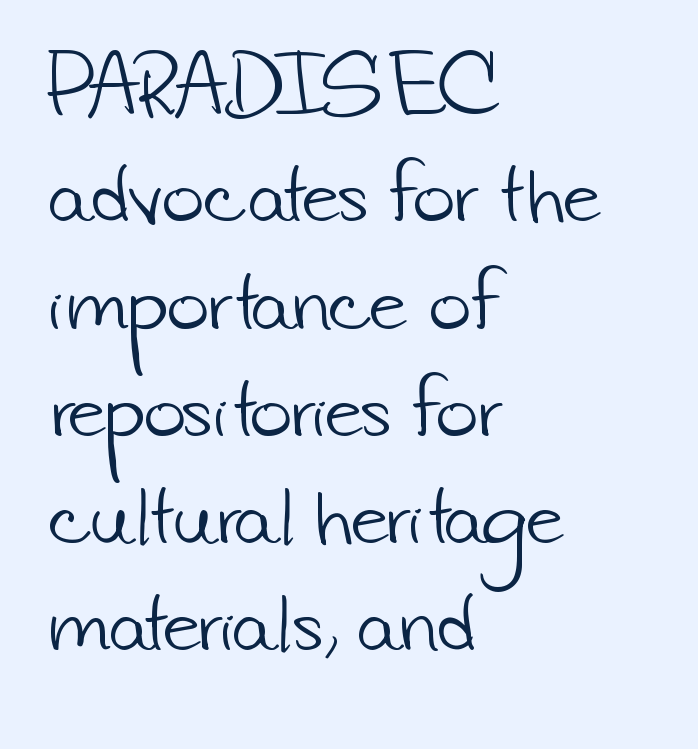
Q: Is the text bold? A: No.
Q: Is the typeface a serif or a sans-serif typeface? A: Sans-serif.
Q: Is the text underlined? A: No.
Q: How is the paragraph aligned? A: Left-aligned.
Q: Is the spacing between letters normal or unusually wide? A: Normal.
Q: Is the spacing between lines tight, normal or loose? A: Normal.
Q: Width (condensed, normal, or wide)? A: Normal.
Q: Stroke contrast? A: Low.
Q: x-height? A: Small.
Q: Monospaced? A: No.
